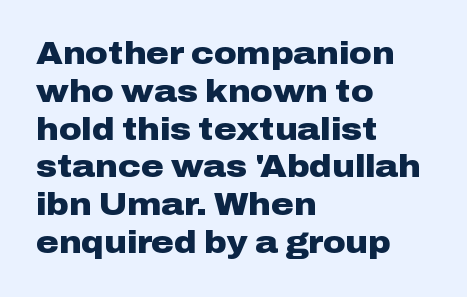
Q: Is the text bold? A: Yes.
Q: Is the text italic (slanted)? A: No, it is upright.
Q: Is the typeface a serif or a sans-serif typeface? A: Sans-serif.
Q: Is the text underlined? A: No.
Q: How is the paragraph aligned? A: Left-aligned.
Q: Is the spacing between letters normal or unusually wide? A: Normal.
Q: Width (condensed, normal, or wide)? A: Wide.
Q: Stroke contrast? A: Low.
Q: x-height? A: Medium.
Q: Monospaced? A: No.
